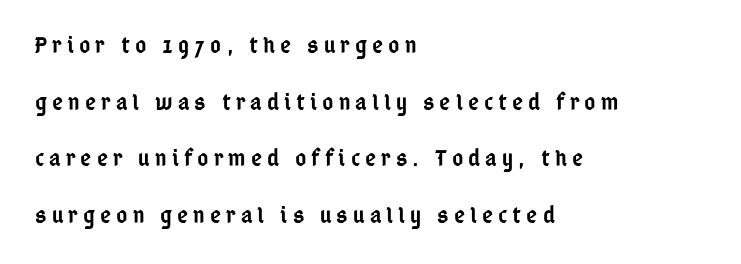
{"italic": "no", "bold": "semi", "underline": "no", "align": "left", "line_spacing": "loose", "line_spacing_ratio": 2.36, "letter_spacing": "wide", "letter_spacing_em": 0.21, "glyph_px": 24}
